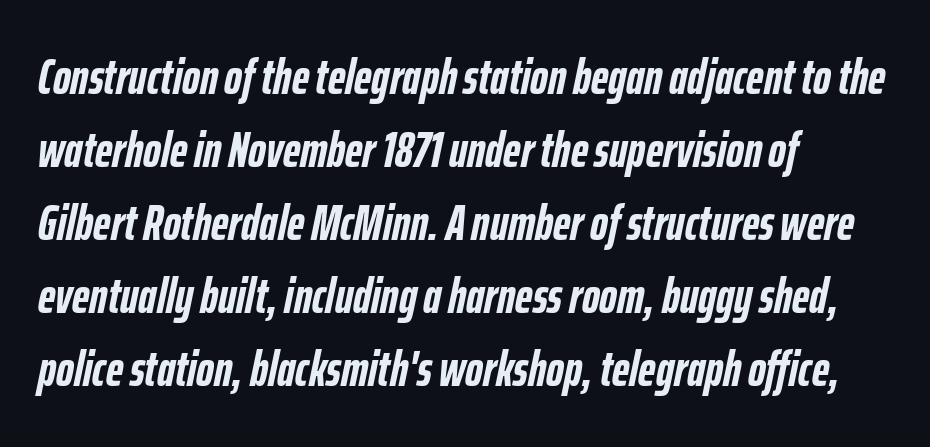
The image shows 49 px semibold, condensed type, italic (leaning right); set left-aligned, normal line spacing (1.49x), normal letter spacing, not underlined; low stroke contrast and a medium x-height.
